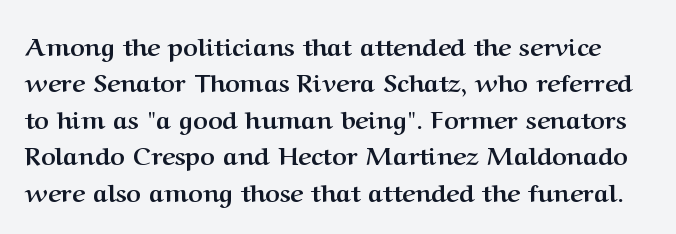
{"italic": "no", "bold": "yes", "underline": "no", "line_spacing": "normal", "line_spacing_ratio": 1.46, "letter_spacing": "normal", "letter_spacing_em": 0.0, "glyph_px": 25}
